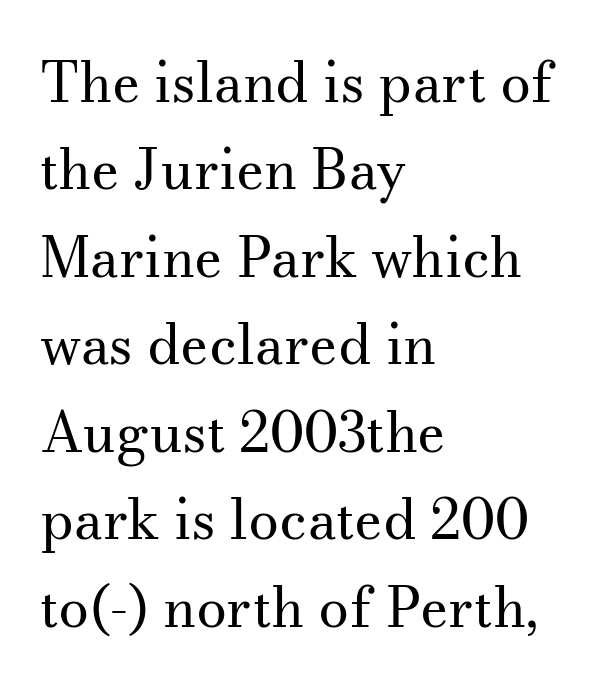
No extra ink here — the face is not bold. A typesetter would call this leading conventional body-copy spacing. These lines are rendered in a variable-pitch font. Letters rest on an invisible, unmarked baseline. In terms of posture, this sample is upright. Default kerning and tracking; the words read as compact shapes.
